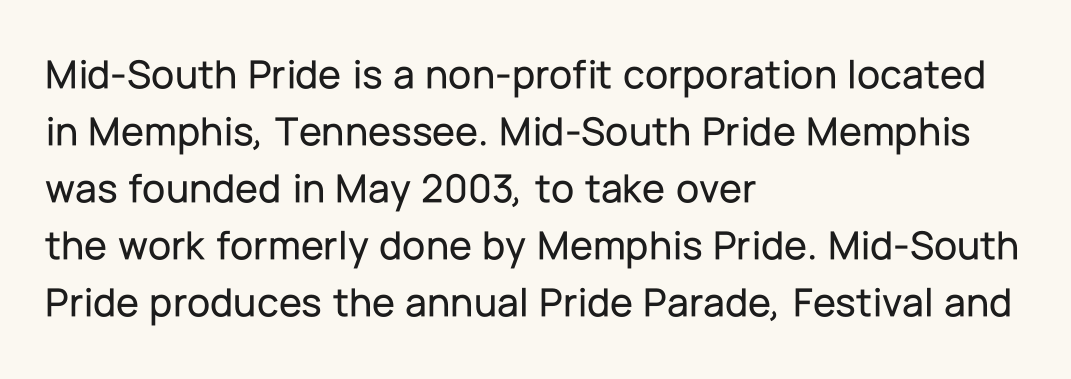
{"serif": "no", "italic": "no", "width": "normal", "stroke_contrast": "low", "x_height": "medium", "monospaced": "no", "underline": "no", "align": "left", "line_spacing": "normal", "line_spacing_ratio": 1.36, "letter_spacing": "normal", "letter_spacing_em": 0.0, "glyph_px": 42}
